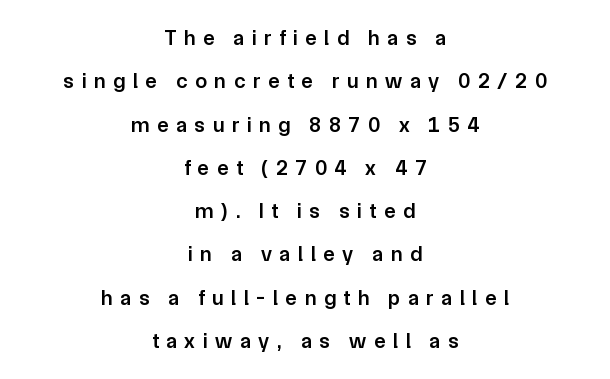
The image shows 21 px text type, upright; set centered, loose line spacing (2.06x), unusually wide letter spacing (+0.37 em), not underlined.
